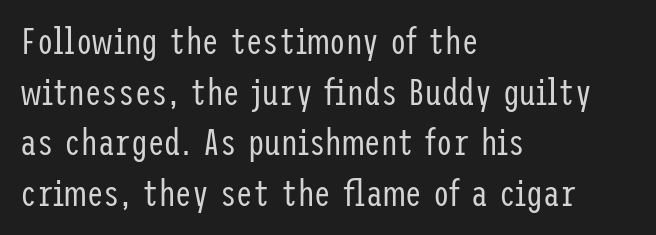
{"serif": "no", "italic": "no", "bold": "no", "weight": "regular", "width": "condensed", "stroke_contrast": "low", "x_height": "medium", "underline": "no", "align": "left", "line_spacing": "normal", "line_spacing_ratio": 1.37, "letter_spacing": "normal", "letter_spacing_em": 0.0, "glyph_px": 37}
